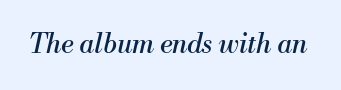
The image shows 27 px text type, italic (leaning right); set normal letter spacing, not underlined.
